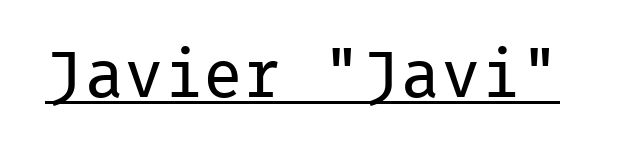
{"serif": "no", "italic": "no", "bold": "no", "weight": "regular", "width": "normal", "stroke_contrast": "low", "x_height": "medium", "monospaced": "yes", "underline": "yes", "letter_spacing": "normal", "letter_spacing_em": 0.0, "glyph_px": 66}
